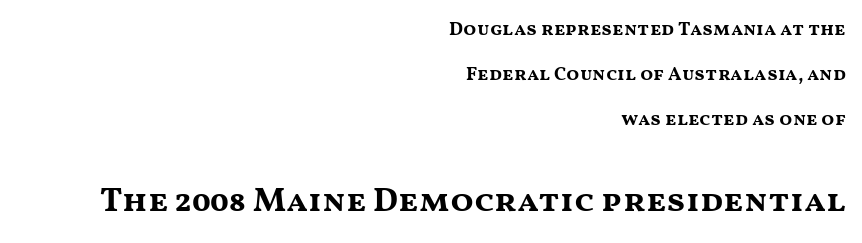
Q: Is the text bold? A: Yes.
Q: Is the text italic (slanted)? A: No, it is upright.
Q: Is the typeface a serif or a sans-serif typeface? A: Sans-serif.
Q: Is the text underlined? A: No.
Q: How is the paragraph aligned? A: Right-aligned.
Q: Is the spacing between letters normal or unusually wide? A: Normal.
Q: Is the spacing between lines tight, normal or loose? A: Loose.
Q: Which block of text is set in a larger size, the first (top) or the second (bottom)? A: The second (bottom) one.
Q: Width (condensed, normal, or wide)? A: Wide.
Q: Stroke contrast? A: Medium.
Q: x-height? A: Medium.
Q: Monospaced? A: No.
